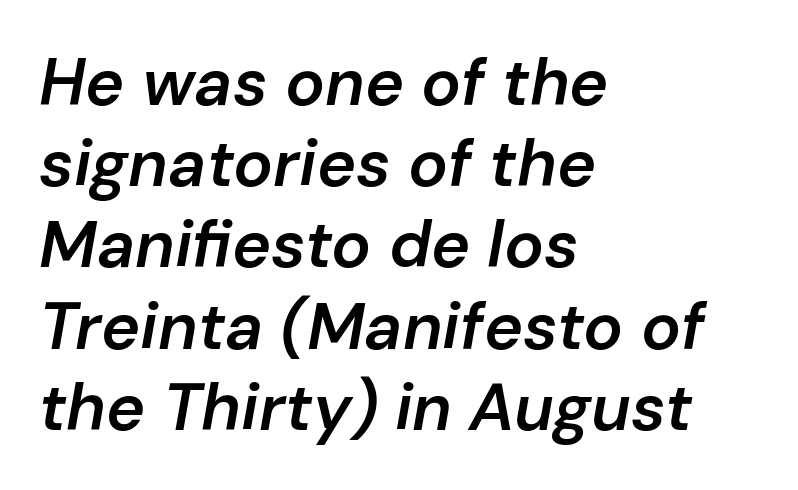
{"italic": "yes", "lean": "right", "slant_degrees": 10, "bold": "semi", "weight": "semibold", "width": "normal", "stroke_contrast": "low", "x_height": "medium", "monospaced": "no", "underline": "no", "align": "left", "line_spacing_ratio": 1.23, "letter_spacing": "normal", "letter_spacing_em": 0.0, "glyph_px": 66}
